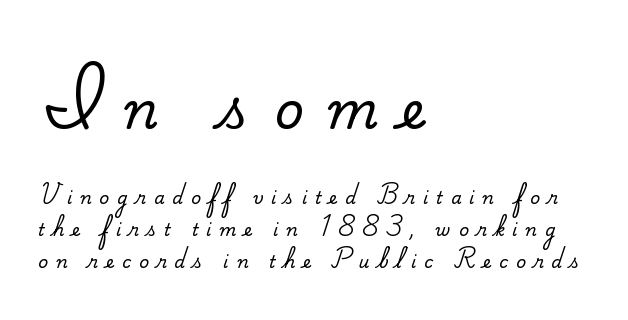
{"serif": "yes", "width": "normal", "stroke_contrast": "medium", "x_height": "small", "monospaced": "no", "underline": "no", "align": "left", "line_spacing_ratio": 1.87, "letter_spacing": "wide", "letter_spacing_em": 0.47, "larger_block": "first", "size_ratio": 3.0, "glyph_px": 51}
